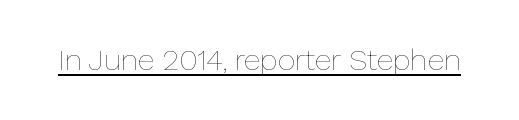
Rendered with straight, roman letterforms. What stands out about the letter spacing? Nothing — it is the standard amount. A light-to-regular cut is what we see here. A typesetter would call this proportional, since set widths differ per character.
